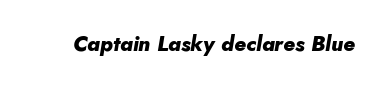
Q: Is the text bold? A: Yes.
Q: Is the text italic (slanted)? A: Yes, it leans right by about 10 degrees.
Q: Is the text underlined? A: No.
Q: Is the spacing between letters normal or unusually wide? A: Normal.
